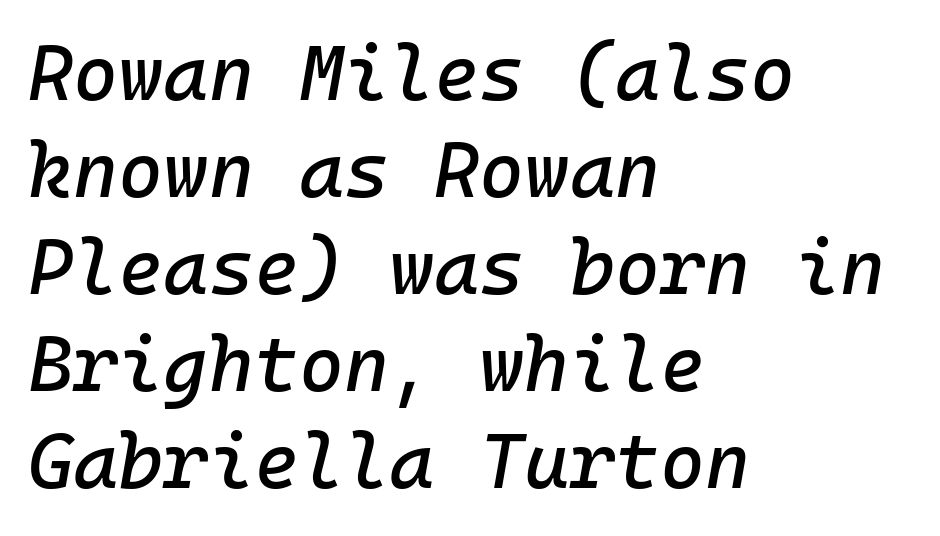
Q: Is the text italic (slanted)? A: Yes, it leans right by about 10 degrees.
Q: Is the text underlined? A: No.
Q: How is the paragraph aligned? A: Left-aligned.
Q: Is the spacing between letters normal or unusually wide? A: Normal.
Q: Is the spacing between lines tight, normal or loose? A: Normal.
Q: Width (condensed, normal, or wide)? A: Normal.
Q: Stroke contrast? A: Low.
Q: x-height? A: Medium.
Q: Monospaced? A: Yes.
